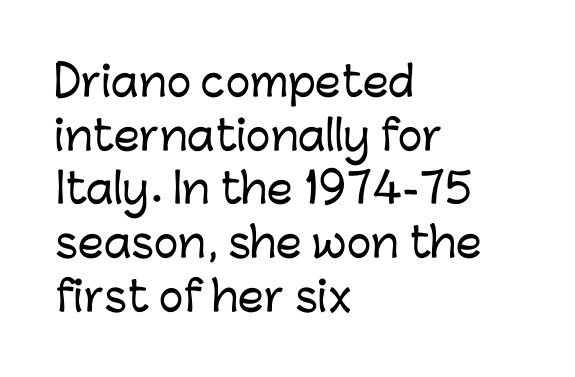
The letters advance in unequal steps, a hallmark of proportional type. The lines in this sample share a left origin and differ only in where they stop. Vertical strokes here are truly vertical. The lines sit at an ordinary, default distance from one another.
